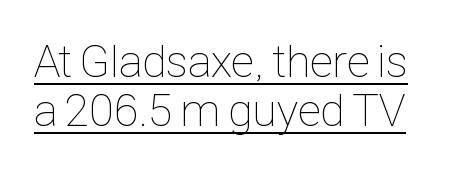
The image shows 46 px thin, condensed type, upright; set tight line spacing (1.07x), normal letter spacing, underlined; low stroke contrast and a medium x-height.
